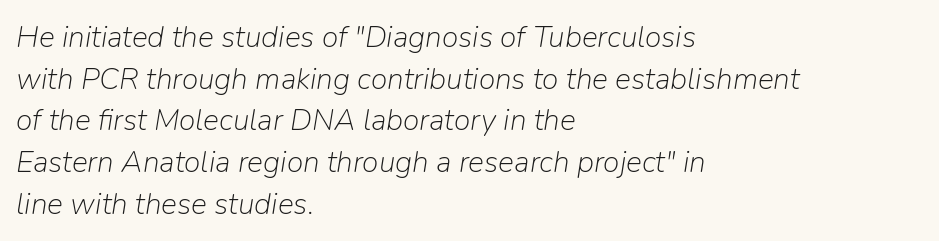
Q: Is the text bold? A: No.
Q: Is the text italic (slanted)? A: Yes, it leans right by about 9 degrees.
Q: Is the text underlined? A: No.
Q: How is the paragraph aligned? A: Left-aligned.
Q: Is the spacing between letters normal or unusually wide? A: Normal.
Q: Is the spacing between lines tight, normal or loose? A: Normal.
Q: Width (condensed, normal, or wide)? A: Normal.
Q: Stroke contrast? A: Low.
Q: x-height? A: Medium.
Q: Monospaced? A: No.
